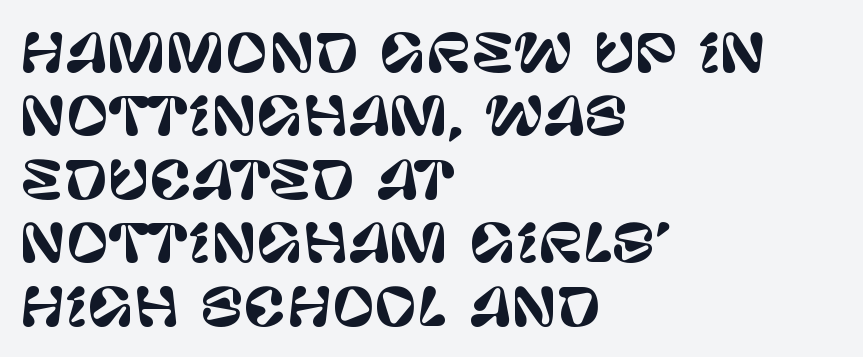
Q: Is the text italic (slanted)? A: Yes.
Q: Is the typeface a serif or a sans-serif typeface? A: Sans-serif.
Q: Is the text underlined? A: No.
Q: How is the paragraph aligned? A: Left-aligned.
Q: Is the spacing between letters normal or unusually wide? A: Normal.
Q: Width (condensed, normal, or wide)? A: Normal.
Q: Stroke contrast? A: Low.
Q: x-height? A: Large.
Q: Monospaced? A: No.
